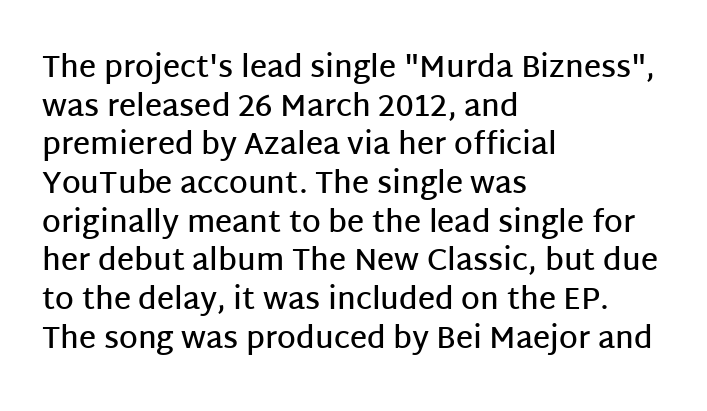
In CSS terms this would be text-align: left. Honestly, the letter spacing is just normal — you wouldn't notice it. A typesetter would call this proportional, since set widths differ per character. The rendering uses a semibold face; strokes are thickened but not to full bold.
